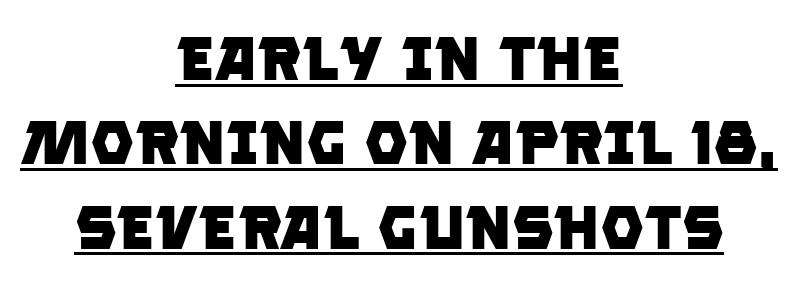
Q: Is the text bold? A: Yes.
Q: Is the typeface a serif or a sans-serif typeface? A: Sans-serif.
Q: Is the text underlined? A: Yes.
Q: How is the paragraph aligned? A: Centered.
Q: Is the spacing between letters normal or unusually wide? A: Normal.
Q: Is the spacing between lines tight, normal or loose? A: Normal.
Q: Width (condensed, normal, or wide)? A: Normal.
Q: Stroke contrast? A: Low.
Q: x-height? A: Large.
Q: Monospaced? A: No.
